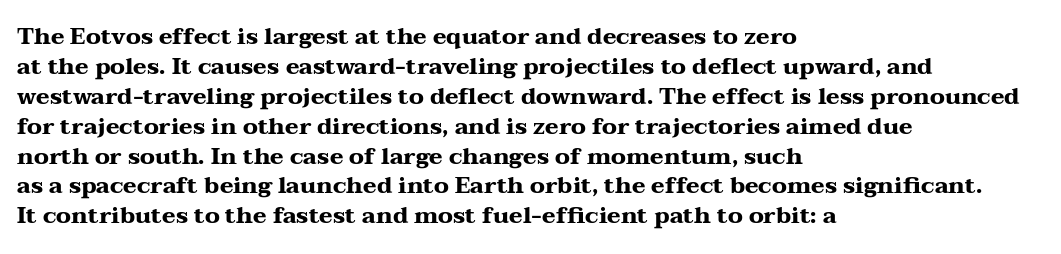
Q: Is the text bold? A: Yes.
Q: Is the text italic (slanted)? A: No, it is upright.
Q: Is the text underlined? A: No.
Q: How is the paragraph aligned? A: Left-aligned.
Q: Is the spacing between letters normal or unusually wide? A: Normal.
Q: Is the spacing between lines tight, normal or loose? A: Normal.
